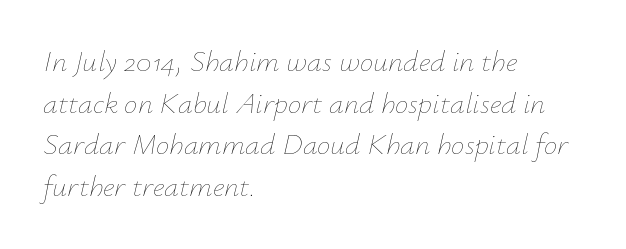
Spacing between characters is what you'd get straight out of the box. Line starts are locked; line ends wander. The strokes carry an ordinary text weight at most. Character widths vary here, with narrow letters taking less room than wide ones. Tall strokes in this sample are angled rather than plumb.
